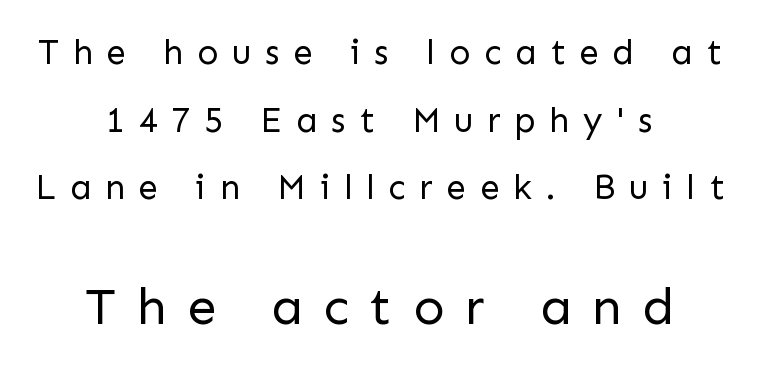
{"serif": "no", "italic": "no", "bold": "no", "weight": "regular", "width": "normal", "stroke_contrast": "low", "x_height": "medium", "monospaced": "no", "underline": "no", "align": "center", "line_spacing": "loose", "line_spacing_ratio": 1.93, "letter_spacing": "wide", "letter_spacing_em": 0.39, "larger_block": "second", "size_ratio": 1.49, "glyph_px": 52}
